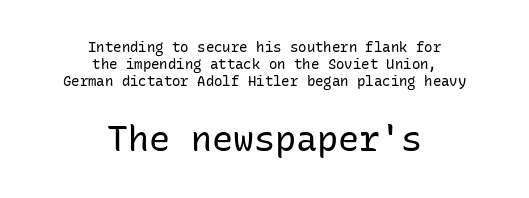
The image shows 35 px regular-weight sans-serif type, upright, monospaced; set centered, line spacing 1.21x, normal letter spacing, not underlined; the second (bottom) block is 2.5x larger; low stroke contrast and a medium x-height.
